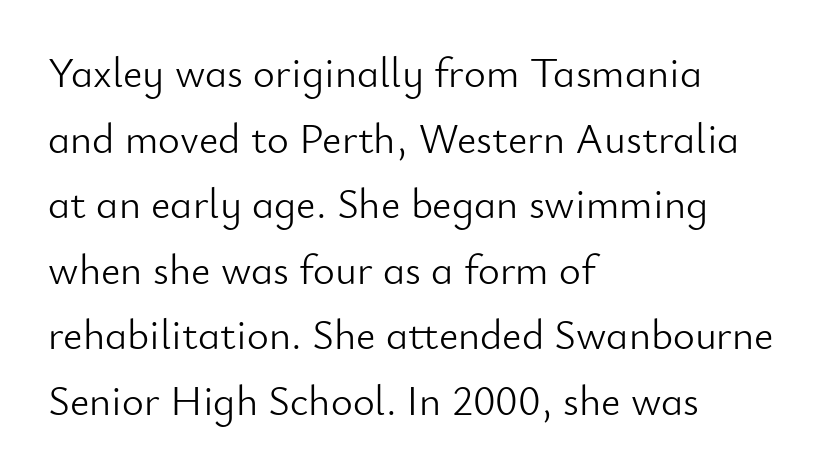
{"serif": "no", "italic": "no", "bold": "no", "weight": "light", "width": "normal", "stroke_contrast": "low", "x_height": "small", "monospaced": "no", "underline": "no", "align": "left", "line_spacing": "normal", "line_spacing_ratio": 1.56, "letter_spacing": "normal", "letter_spacing_em": 0.0, "glyph_px": 42}
